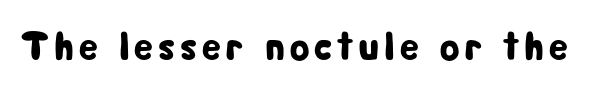
{"serif": "no", "italic": "no", "width": "condensed", "stroke_contrast": "low", "x_height": "medium", "monospaced": "no", "underline": "no", "glyph_px": 40}
